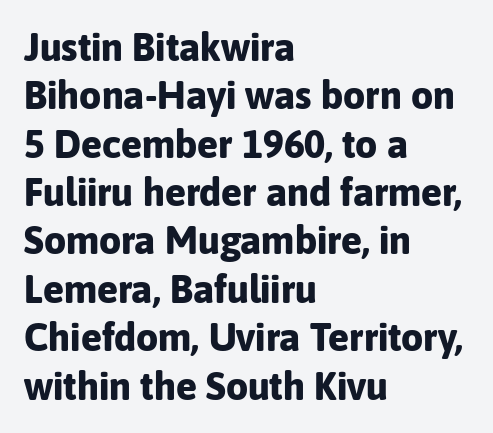
{"serif": "no", "italic": "no", "bold": "yes", "weight": "bold", "width": "normal", "stroke_contrast": "low", "x_height": "medium", "monospaced": "no", "underline": "no", "align": "left", "line_spacing_ratio": 1.24, "letter_spacing": "normal", "letter_spacing_em": 0.0, "glyph_px": 39}
